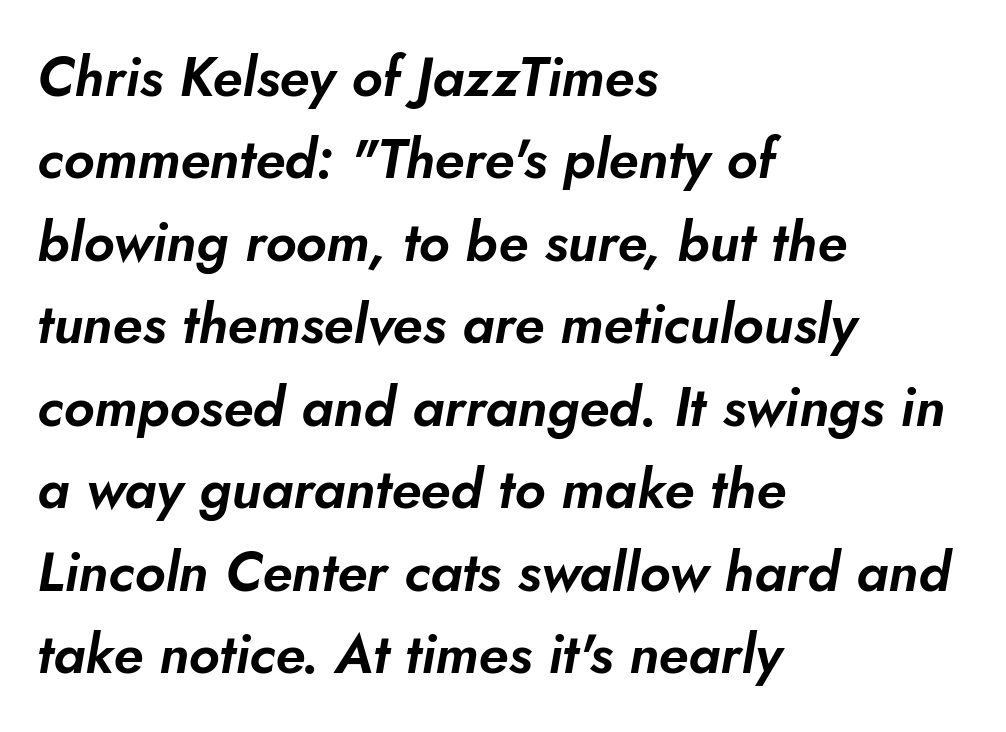
Q: Is the text italic (slanted)? A: Yes, it leans right by about 10 degrees.
Q: Is the text underlined? A: No.
Q: How is the paragraph aligned? A: Left-aligned.
Q: Is the spacing between letters normal or unusually wide? A: Normal.
Q: Is the spacing between lines tight, normal or loose? A: Normal.
Q: Width (condensed, normal, or wide)? A: Normal.
Q: Stroke contrast? A: Low.
Q: x-height? A: Small.
Q: Monospaced? A: No.
